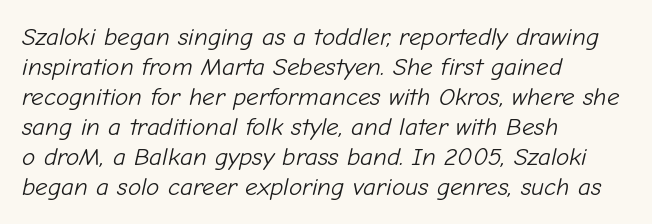
{"italic": "yes", "lean": "right", "slant_degrees": 12, "bold": "no", "underline": "no", "align": "left", "line_spacing_ratio": 1.2, "letter_spacing": "normal", "letter_spacing_em": 0.0, "glyph_px": 25}
